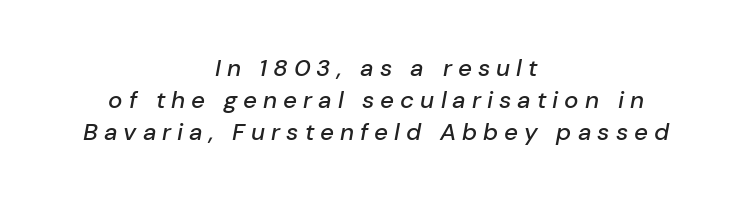
Does extra space separate the letters? Yes, quite a lot of it. Does the copy run flush right? No — it is centered line by line. Leading matches the norm, producing a regular column. The words here are not underlined.
